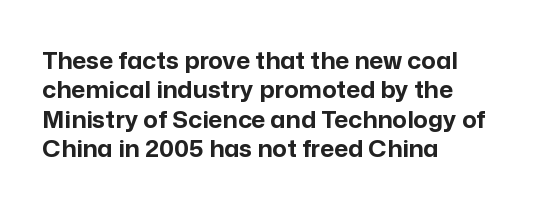
{"italic": "no", "bold": "yes", "underline": "no", "align": "left", "line_spacing_ratio": 1.22, "letter_spacing": "normal", "letter_spacing_em": 0.0, "glyph_px": 24}
